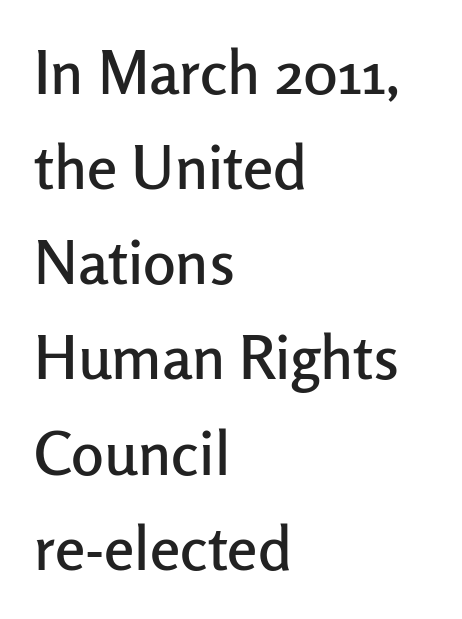
Glance below the letters and you will spot only blank space. The letters advance in unequal steps, a hallmark of proportional type. Regarding leading, the lines here are spaced in the standard way. This rendering uses left alignment, leaving the right contour irregular.
